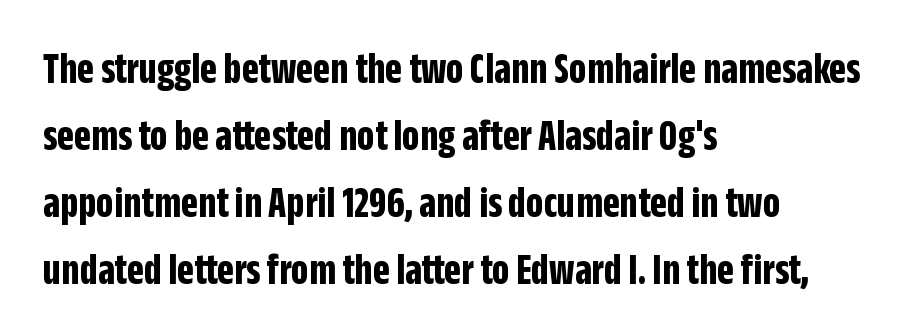
In terms of letterform style, serifs are entirely absent. Summary of weight: heavy, a full bold. Check the space under the baseline: it is left empty. Between one letter and the next there's only the usual sliver of space. Vertical spacing — default.
